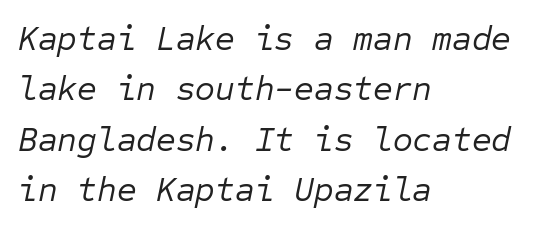
Honestly, the row spacing looks completely unremarkable. Anything drawn beneath the words? Only blank space. Weight: regular or lighter. These lines were composed using italics.
